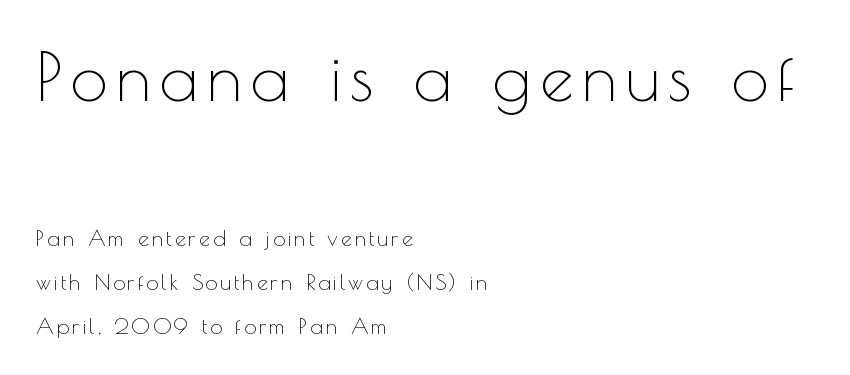
Nope, not italic — everything's standing straight. Typeset ragged right — the left edge is the straight one. A typesetter would call this proportional, since set widths differ per character. No letter is thick-stroked: the sample isn't bold. Underlining? Definitely not there.
